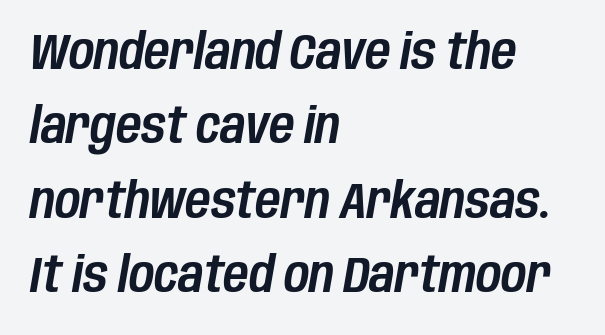
Q: Is the text italic (slanted)? A: Yes, it leans right by about 10 degrees.
Q: Is the text underlined? A: No.
Q: How is the paragraph aligned? A: Left-aligned.
Q: Is the spacing between letters normal or unusually wide? A: Normal.
Q: Is the spacing between lines tight, normal or loose? A: Normal.
Q: Width (condensed, normal, or wide)? A: Condensed.
Q: Stroke contrast? A: Low.
Q: x-height? A: Large.
Q: Monospaced? A: No.
